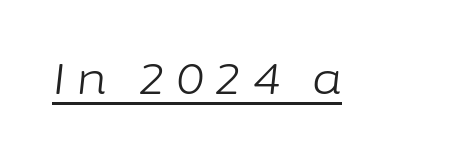
This sample has the flowing, uneven cadence of proportional lettering. The axis of the letterforms is tilted away from vertical. The passage shown has open, widely tracked lettering throughout. Stem width sits at or under what a default text font uses. A typographer would call this underscored text.
